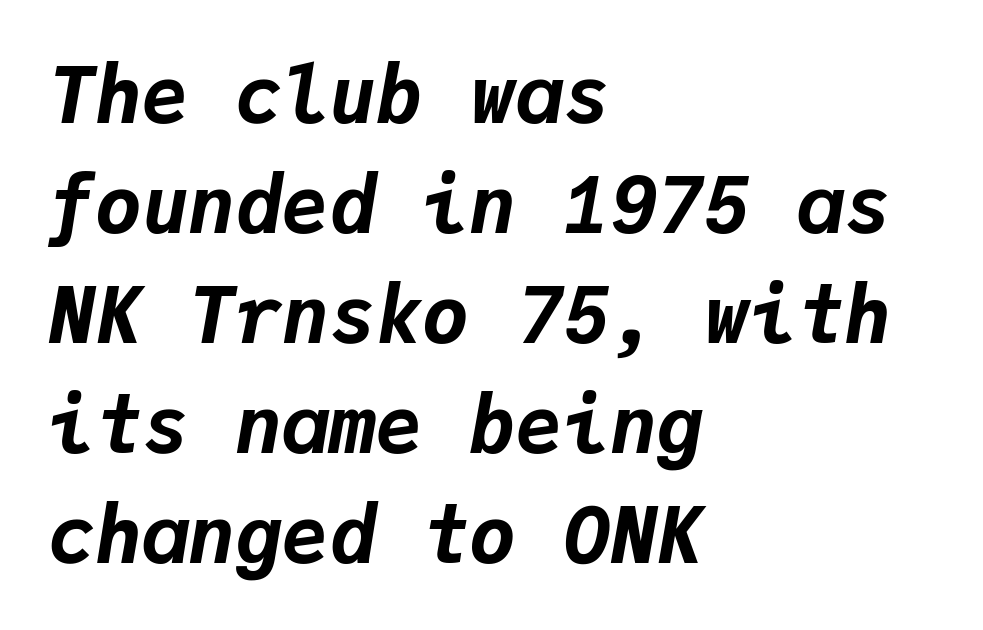
The strokes are fattened all the way to bold. Is the letter spacing exaggerated? No — it looks like the ordinary default. Each line starts at the same left margin while the right side varies. Observe the lean: these are italic letterforms. How would I describe the line gaps? Plain and ordinary. Think of a typewriter: that constant character pitch is what you see here.
